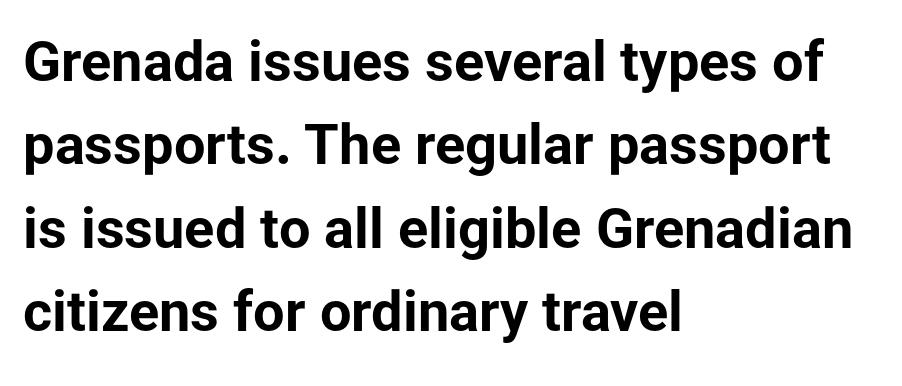
The image shows 56 px bold sans-serif type, upright; set left-aligned, normal line spacing (1.49x), normal letter spacing, not underlined; low stroke contrast and a medium x-height.
